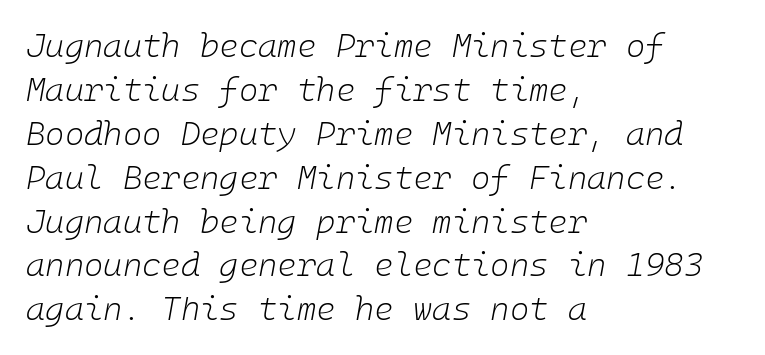
Q: Is the text bold? A: No.
Q: Is the text italic (slanted)? A: Yes, it leans right by about 10 degrees.
Q: Is the text underlined? A: No.
Q: How is the paragraph aligned? A: Left-aligned.
Q: Is the spacing between letters normal or unusually wide? A: Normal.
Q: Is the spacing between lines tight, normal or loose? A: Normal.
Q: Width (condensed, normal, or wide)? A: Normal.
Q: Stroke contrast? A: Low.
Q: x-height? A: Medium.
